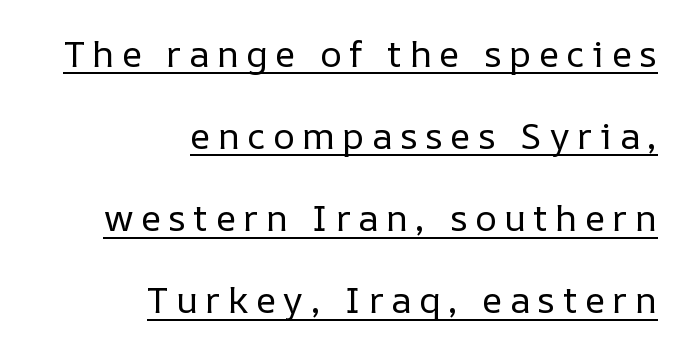
The image shows 37 px regular-weight type, upright; set right-aligned, loose line spacing (2.22x), unusually wide letter spacing (+0.2 em), underlined; low stroke contrast and a medium x-height.
